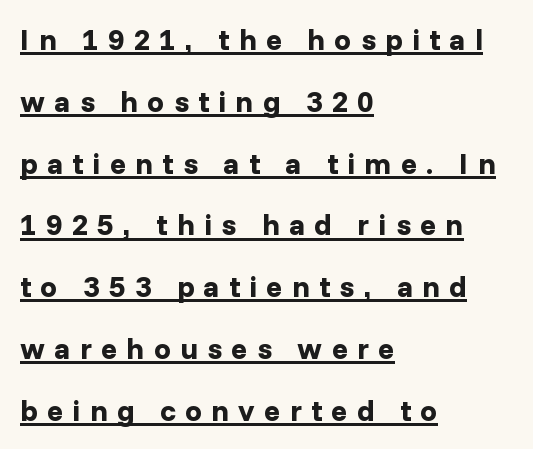
Q: Is the text bold? A: Yes.
Q: Is the text italic (slanted)? A: No, it is upright.
Q: Is the typeface a serif or a sans-serif typeface? A: Sans-serif.
Q: Is the text underlined? A: Yes.
Q: How is the paragraph aligned? A: Left-aligned.
Q: Is the spacing between letters normal or unusually wide? A: Unusually wide.
Q: Is the spacing between lines tight, normal or loose? A: Loose.
Q: Width (condensed, normal, or wide)? A: Normal.
Q: Stroke contrast? A: Low.
Q: x-height? A: Medium.
Q: Monospaced? A: No.
